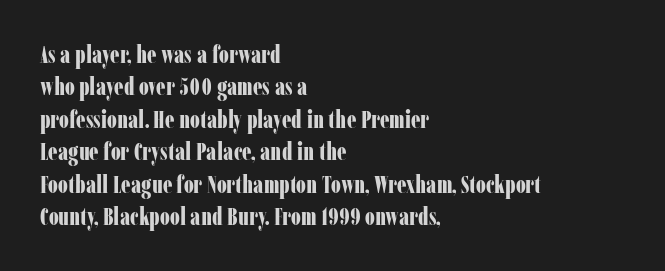
Whoever set this chose a conventional vertical rhythm. Emphasis by weight is at full strength: bold. The setting favours the left margin, as ordinary paragraphs usually do. Glance below the letters and you will spot only blank space. Rendered with straight, roman letterforms.
